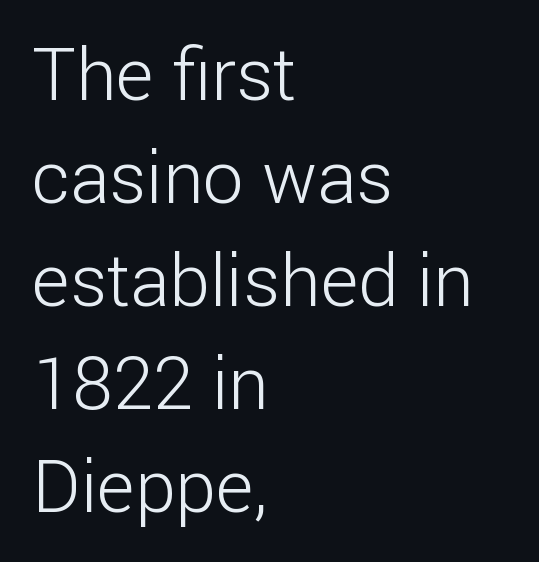
The image shows 73 px light sans-serif type, upright; set left-aligned, normal line spacing (1.41x), normal letter spacing, not underlined; low stroke contrast and a medium x-height.
